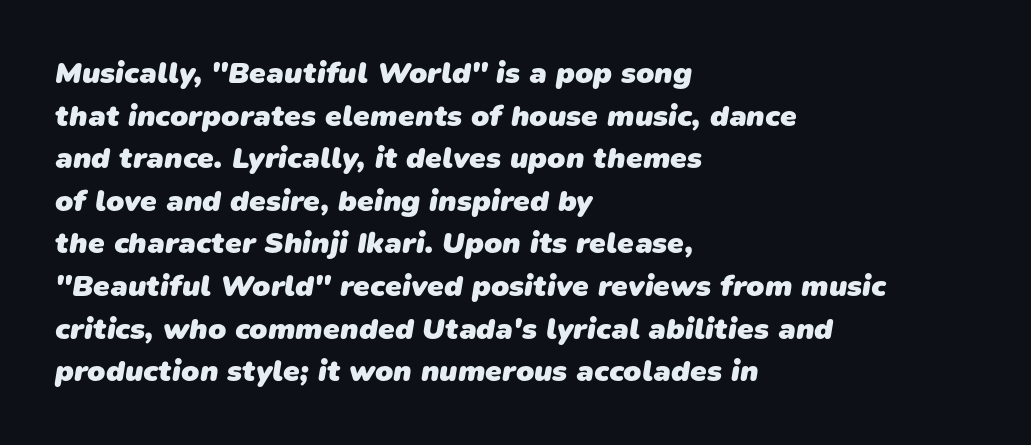
The setting favours the left margin, as ordinary paragraphs usually do. Varying glyph widths throughout — classic text-font behaviour. The rendering keeps characters at their native spacing. These lines are composed in type without serifs. Thick stems and heavy bowls — unmistakably bold. Unmarked baselines from the first word to the last.
